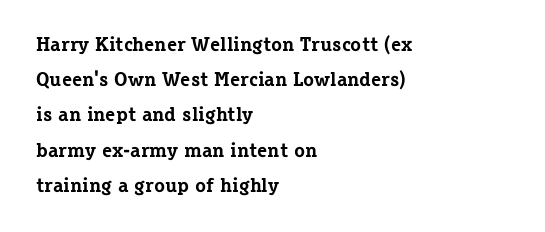
The image shows 20 px bold type, upright; set left-aligned, line spacing 1.76x, normal letter spacing, not underlined.
